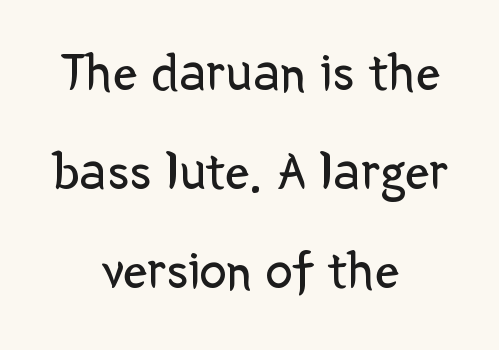
{"serif": "no", "italic": "no", "bold": "no", "weight": "regular", "width": "normal", "stroke_contrast": "low", "x_height": "medium", "monospaced": "no", "underline": "no", "align": "center", "line_spacing_ratio": 1.83, "letter_spacing": "normal", "letter_spacing_em": 0.0, "glyph_px": 54}
